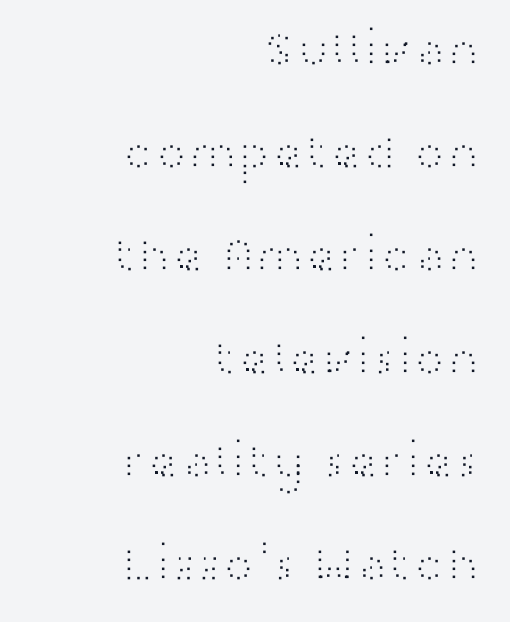
{"serif": "no", "italic": "no", "bold": "no", "weight": "light", "width": "wide", "stroke_contrast": "high", "x_height": "medium", "monospaced": "no", "underline": "no", "align": "right", "line_spacing": "loose", "line_spacing_ratio": 2.06, "letter_spacing": "normal", "letter_spacing_em": 0.0, "glyph_px": 50}
